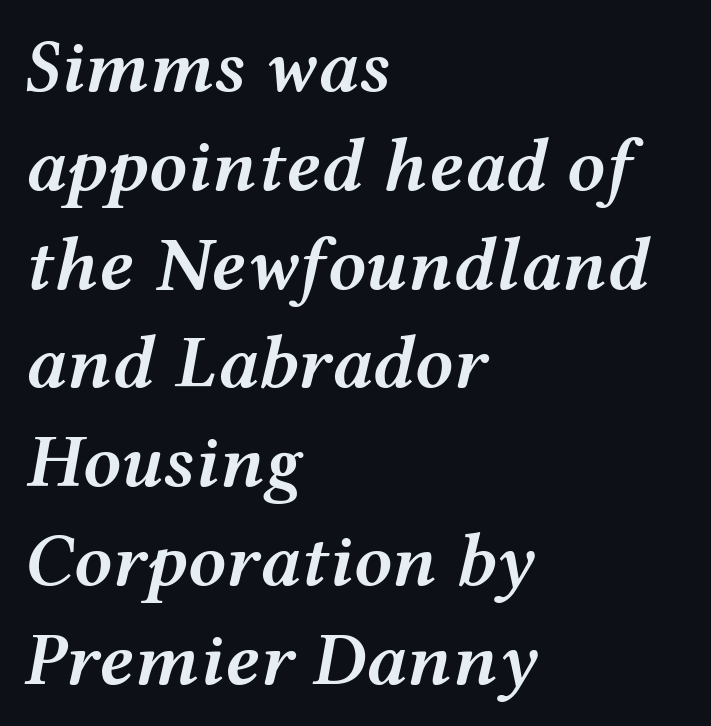
The image shows 76 px semibold, wide type, italic (leaning right); set left-aligned, normal line spacing (1.3x), normal letter spacing, not underlined; medium stroke contrast and a medium x-height.
